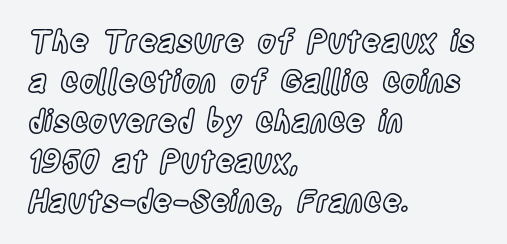
The image shows 30 px condensed type; set left-aligned, normal line spacing (1.33x), normal letter spacing, not underlined; a large x-height.
